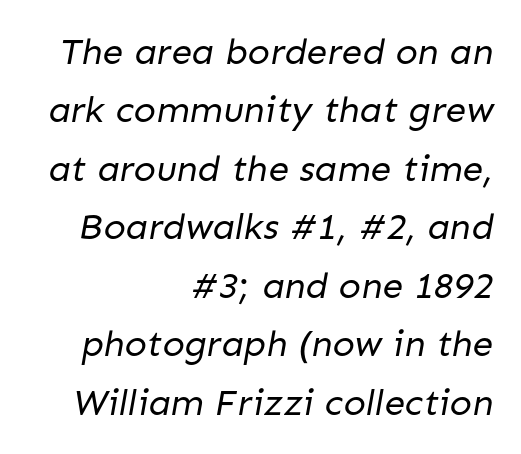
{"serif": "no", "bold": "no", "weight": "regular", "width": "normal", "stroke_contrast": "low", "x_height": "medium", "monospaced": "no", "underline": "no", "align": "right", "line_spacing": "normal", "line_spacing_ratio": 1.58, "letter_spacing": "normal", "letter_spacing_em": 0.0, "glyph_px": 37}
